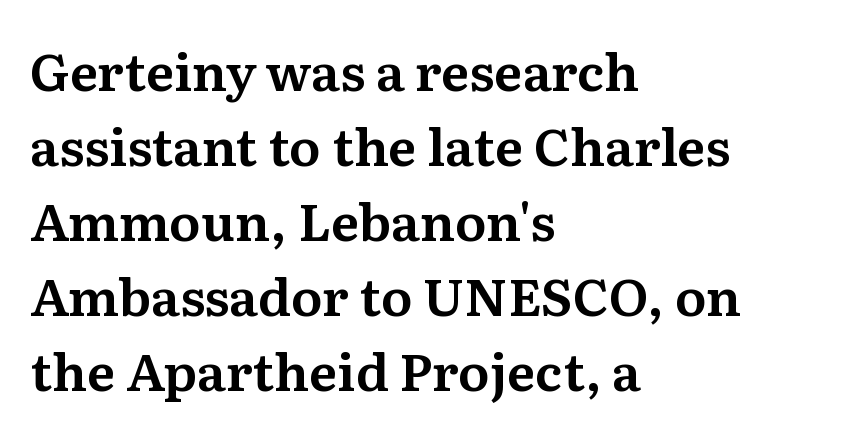
The image shows 52 px serif type, upright; set left-aligned, normal line spacing (1.44x), normal letter spacing, not underlined; medium stroke contrast and a medium x-height.
